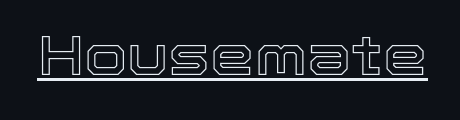
The image shows 56 px text type, upright; set normal letter spacing, underlined; a medium x-height.
